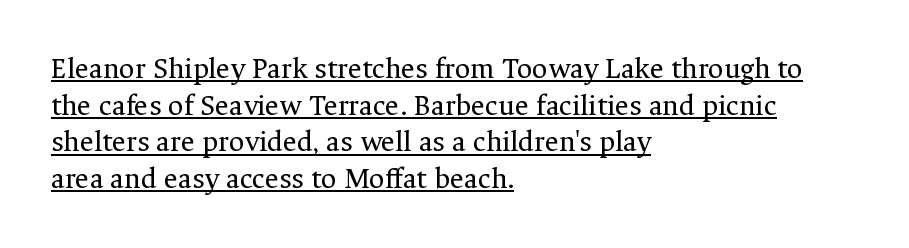
{"serif": "yes", "italic": "no", "bold": "no", "weight": "regular", "width": "normal", "stroke_contrast": "medium", "x_height": "medium", "monospaced": "no", "underline": "yes", "align": "left", "line_spacing_ratio": 1.22, "letter_spacing": "normal", "letter_spacing_em": 0.0, "glyph_px": 30}
